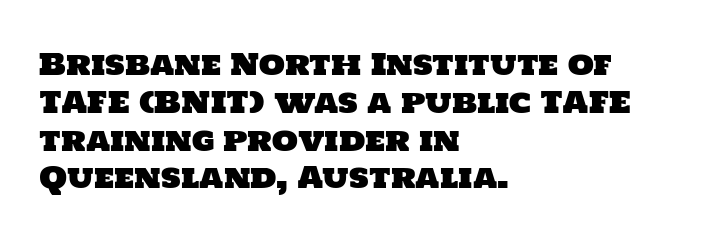
Think of a printed novel: that variable character pitch is what you see here. The passage shown is not underscored anywhere. Compared with typical paragraphs, the rows here are spaced about the same. Is the letter spacing exaggerated? No — it looks like the ordinary default.
